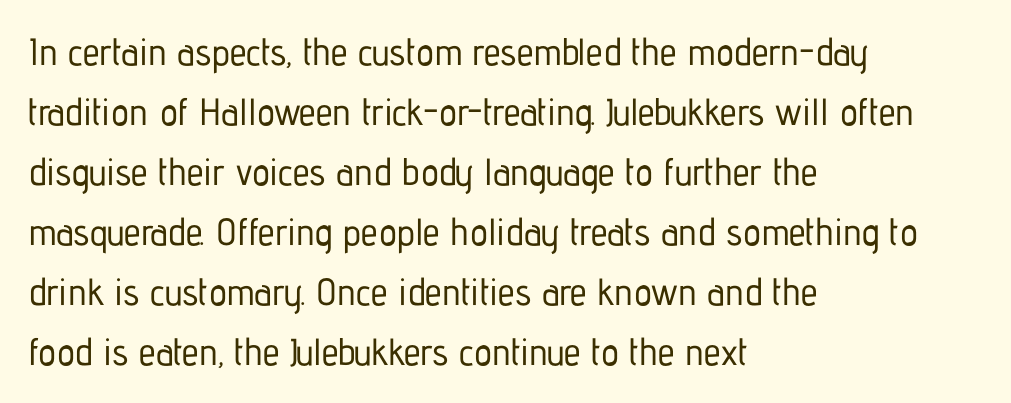
Characters follow at the spacing the type designer built in. Which margin do the lines hug? The left one — the right edge is uneven. Typographically, this falls in the sans-serif category. Designer's note — italics off, roman on. These lines sit exactly where default settings would place them. Beneath every word, the page is bare.
